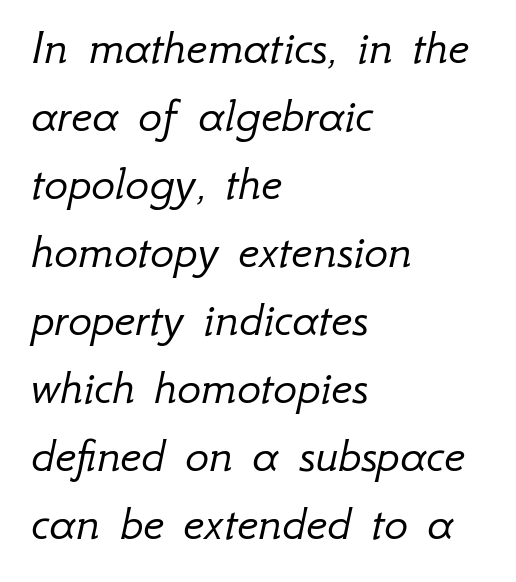
{"italic": "yes", "lean": "right", "slant_degrees": 12, "bold": "no", "weight": "light", "width": "normal", "stroke_contrast": "low", "x_height": "small", "monospaced": "no", "underline": "no", "align": "left", "line_spacing": "normal", "line_spacing_ratio": 1.36, "letter_spacing": "normal", "letter_spacing_em": 0.0, "glyph_px": 50}
